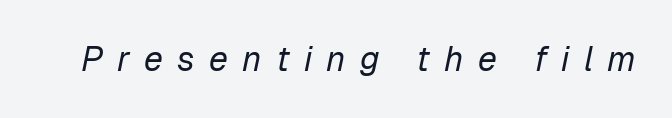
Q: Is the text bold? A: No.
Q: Is the text italic (slanted)? A: Yes, it leans right by about 12 degrees.
Q: Is the text underlined? A: No.
Q: Is the spacing between letters normal or unusually wide? A: Unusually wide.
Q: Width (condensed, normal, or wide)? A: Normal.
Q: Stroke contrast? A: Low.
Q: x-height? A: Medium.
Q: Monospaced? A: No.
